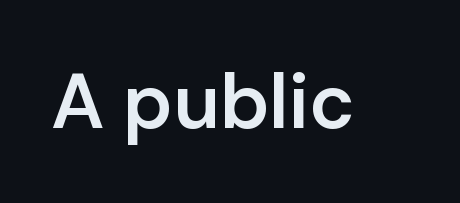
This is sans-serif lettering, the kind often seen on screens and signage. The passage shown is semibold, sitting just below true bold. Varying glyph widths throughout — classic text-font behaviour. Underline: absent.
